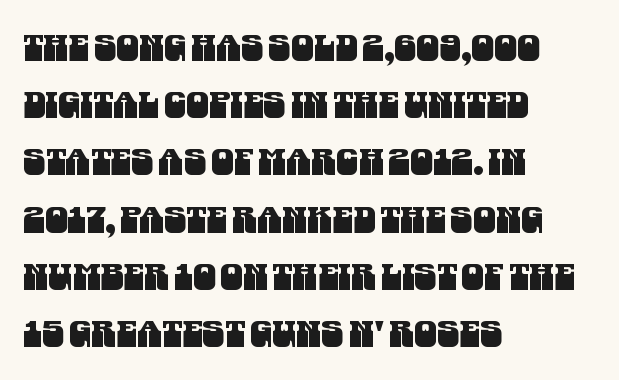
The image shows 36 px condensed sans-serif type; set left-aligned, normal line spacing (1.59x), normal letter spacing, not underlined; medium stroke contrast and a large x-height.
